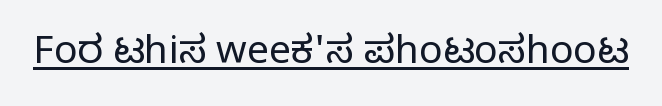
Note the varied advance widths — an 'i' is clearly narrower than an 'm'. Every stem runs plumb, perpendicular to the baseline. Emphasis is given by a line drawn under the lettering. Tracking value appears to be zero — textbook default spacing.
